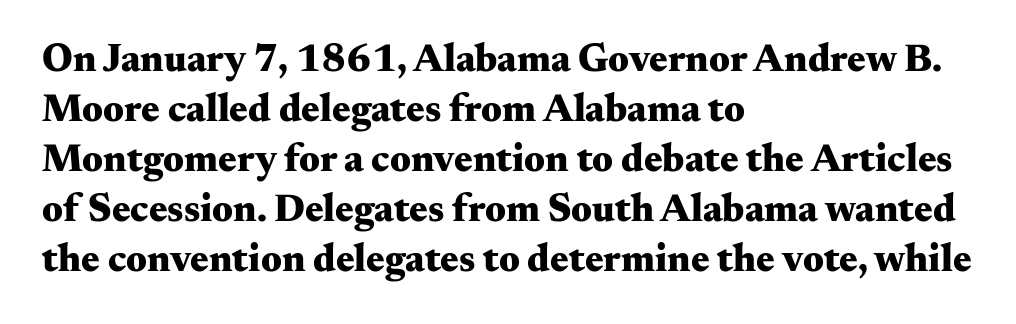
Quick note: not italic, upright. The block of text has a typical density, with ordinary space between rows. Plain, unruled lines of type. The typesetting leans heavy: a genuine bold.
